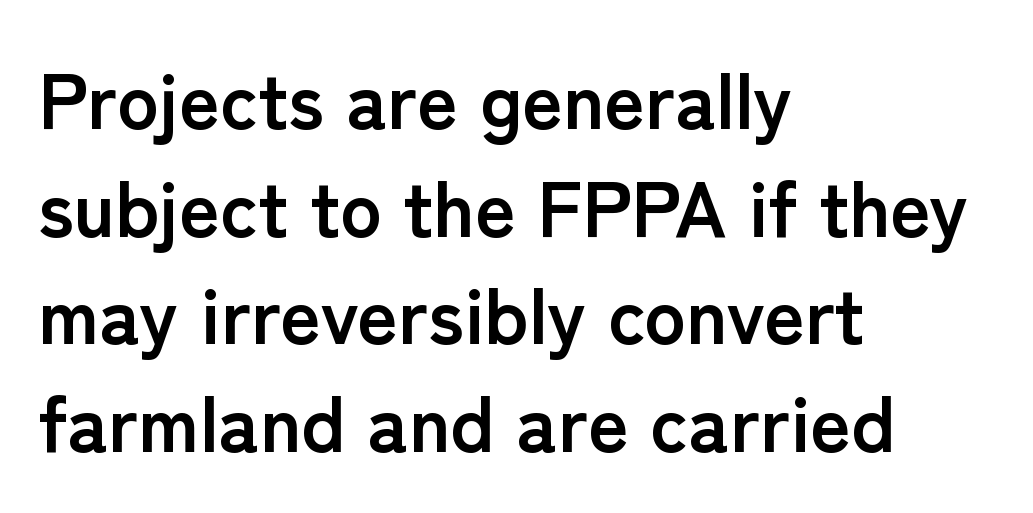
The image shows 78 px semibold sans-serif type, upright; set left-aligned, normal line spacing (1.38x), normal letter spacing, not underlined; low stroke contrast and a medium x-height.
